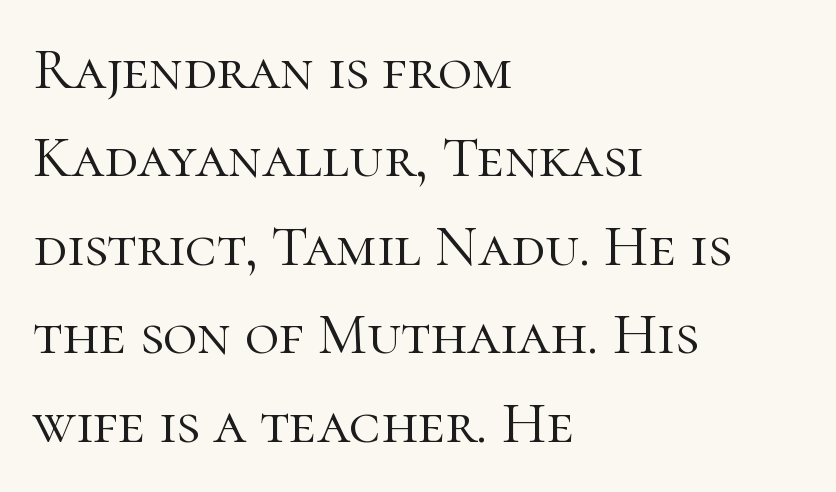
Q: Is the text bold? A: No.
Q: Is the text italic (slanted)? A: No, it is upright.
Q: Is the typeface a serif or a sans-serif typeface? A: Serif.
Q: Is the text underlined? A: No.
Q: How is the paragraph aligned? A: Left-aligned.
Q: Is the spacing between letters normal or unusually wide? A: Normal.
Q: Is the spacing between lines tight, normal or loose? A: Normal.
Q: Width (condensed, normal, or wide)? A: Normal.
Q: Stroke contrast? A: High.
Q: x-height? A: Medium.
Q: Monospaced? A: No.
